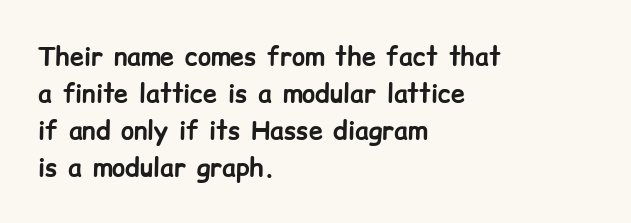
The image shows 25 px bold type, upright; set left-aligned, normal line spacing (1.48x), normal letter spacing, not underlined.
